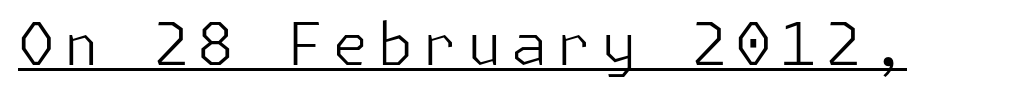
{"serif": "no", "italic": "no", "bold": "no", "weight": "light", "width": "normal", "stroke_contrast": "low", "x_height": "medium", "underline": "yes", "glyph_px": 59}
